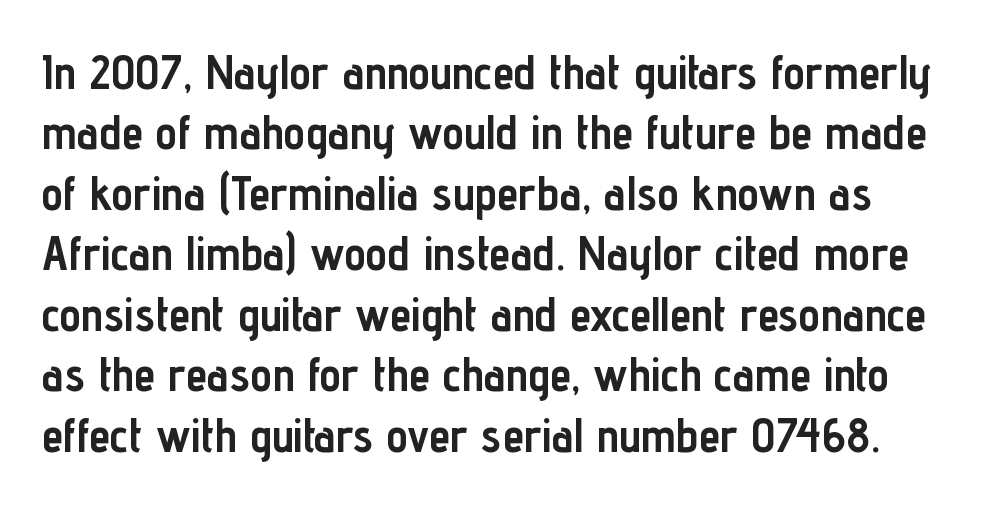
Q: Is the text bold? A: Yes.
Q: Is the text italic (slanted)? A: No, it is upright.
Q: Is the typeface a serif or a sans-serif typeface? A: Sans-serif.
Q: Is the text underlined? A: No.
Q: Is the spacing between letters normal or unusually wide? A: Normal.
Q: Is the spacing between lines tight, normal or loose? A: Normal.
Q: Width (condensed, normal, or wide)? A: Condensed.
Q: Stroke contrast? A: Low.
Q: x-height? A: Medium.
Q: Monospaced? A: No.
